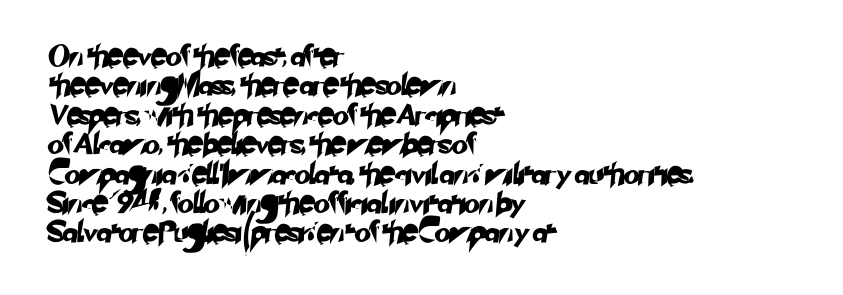
Q: Is the text underlined? A: No.
Q: How is the paragraph aligned? A: Left-aligned.
Q: Is the spacing between letters normal or unusually wide? A: Normal.
Q: Is the spacing between lines tight, normal or loose? A: Normal.
